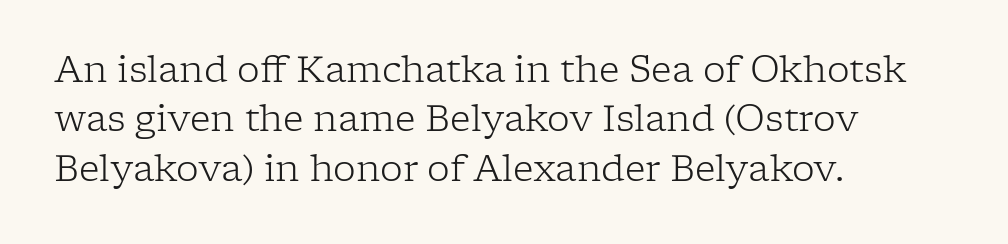
Unbolded letterforms with no extra heft. The face used here is seriffed, in the tradition of book romans. Every stem runs plumb, perpendicular to the baseline. Each row of text sits above clean, open space. This sample keeps an unexceptional amount of space between lines.
